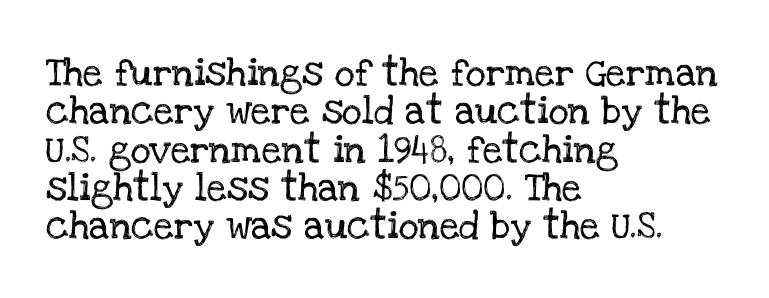
This rendering uses left alignment, leaving the right contour irregular. When letters stand straight like this, we call the style roman or upright. Glyph-to-glyph distance matches everyday printed text. The glyphs are unaccompanied by any horizontal stroke below them. The passage shown is typed in a proportional face where columns would drift. The designer went with a serif here, giving each stem small feet.
